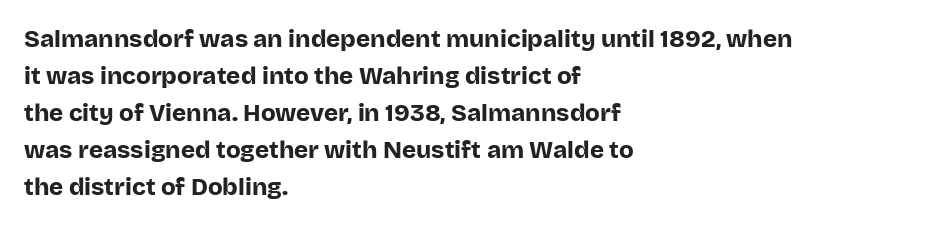
{"italic": "no", "bold": "yes", "underline": "no", "align": "left", "line_spacing": "normal", "line_spacing_ratio": 1.54, "letter_spacing": "normal", "letter_spacing_em": 0.0, "glyph_px": 24}
